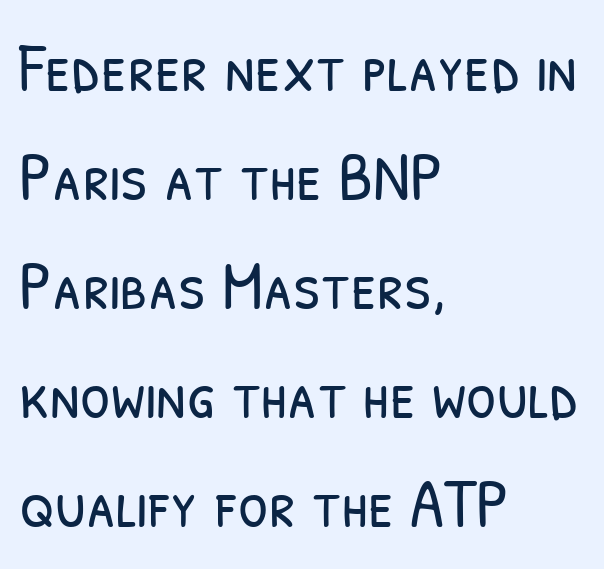
The image shows 69 px light, condensed sans-serif type; set left-aligned, normal line spacing (1.58x), normal letter spacing, not underlined; low stroke contrast and a medium x-height.
